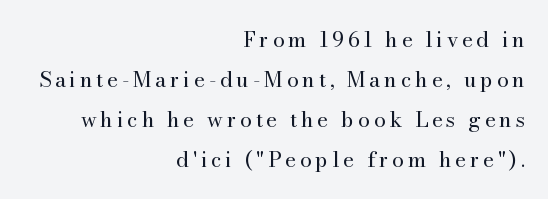
Any mark beneath the type? The region is blank. The specimen reads as upright at a glance. The rendering uses a large line-height, opening up the rows. The strokes are not fattened; the text isn't bold.
